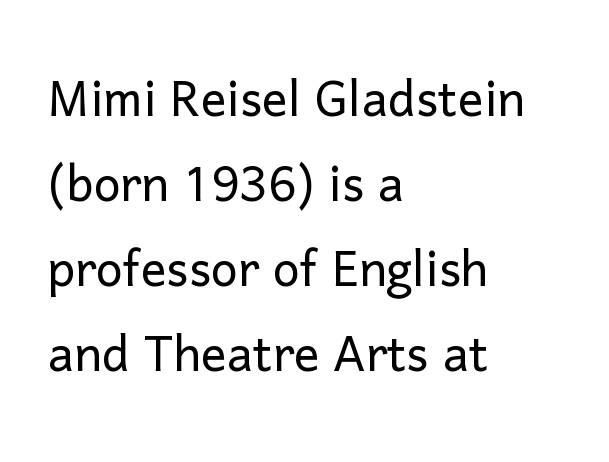
Q: Is the text bold? A: No.
Q: Is the text italic (slanted)? A: No, it is upright.
Q: Is the typeface a serif or a sans-serif typeface? A: Sans-serif.
Q: Is the text underlined? A: No.
Q: How is the paragraph aligned? A: Left-aligned.
Q: Is the spacing between letters normal or unusually wide? A: Normal.
Q: Is the spacing between lines tight, normal or loose? A: Normal.
Q: Width (condensed, normal, or wide)? A: Normal.
Q: Stroke contrast? A: Low.
Q: x-height? A: Medium.
Q: Monospaced? A: No.
